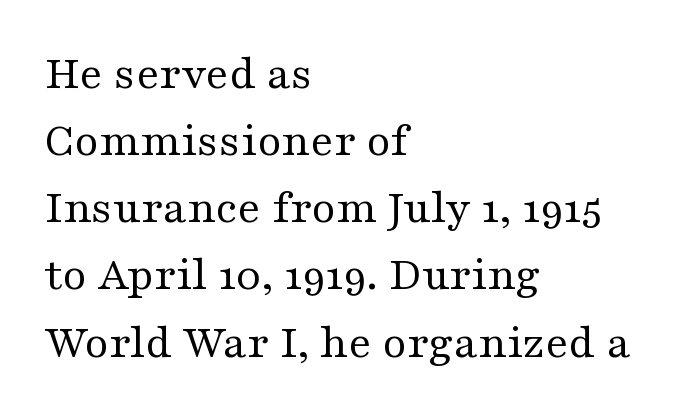
These lines are composed in type with serifs. Weight class: somewhere from thin through regular. The gaps between neighbouring characters are ordinary and unremarkable. A student would call this left alignment; a typographer would say flush left, rag right. Descender tails drop into unmarked territory. The passage shown is typed in a proportional face where columns would drift.
